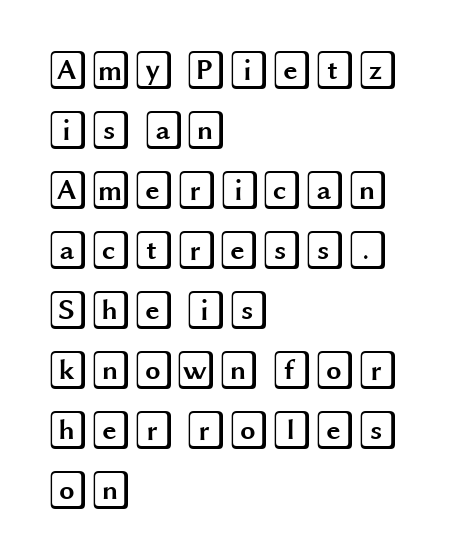
{"italic": "no", "width": "wide", "x_height": "large", "underline": "no", "align": "left", "line_spacing": "normal", "line_spacing_ratio": 1.54, "letter_spacing": "normal", "letter_spacing_em": 0.0, "glyph_px": 39}
